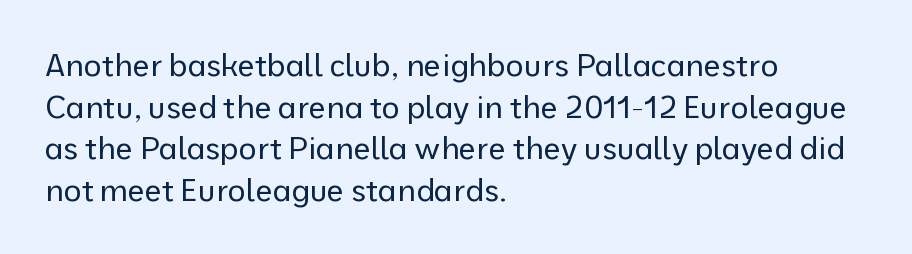
{"serif": "no", "italic": "no", "bold": "no", "weight": "regular", "width": "normal", "stroke_contrast": "low", "x_height": "medium", "monospaced": "no", "underline": "no", "align": "left", "line_spacing": "normal", "line_spacing_ratio": 1.34, "letter_spacing": "normal", "letter_spacing_em": 0.0, "glyph_px": 31}
